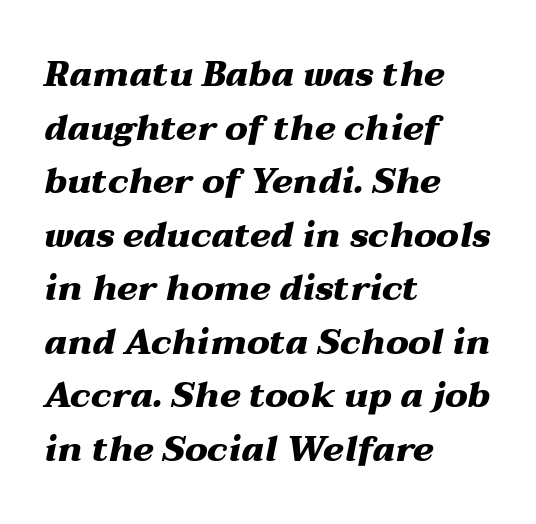
Check under the words: just untouched page. Bold? Absolutely — the strokes are thick and heavy. Each letter keeps its own natural width here, so spacing adapts to shape. The ragged edge is on the right, which tells us the setting is flush left.
